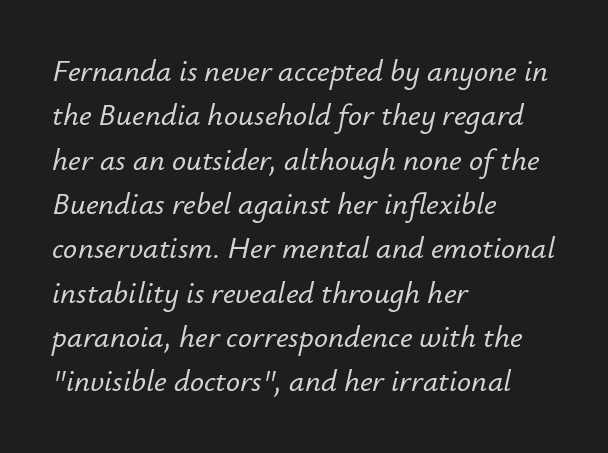
{"italic": "yes", "lean": "right", "slant_degrees": 12, "width": "normal", "stroke_contrast": "low", "x_height": "small", "monospaced": "no", "underline": "no", "align": "left", "line_spacing": "normal", "line_spacing_ratio": 1.43, "letter_spacing": "normal", "letter_spacing_em": 0.0, "glyph_px": 31}
